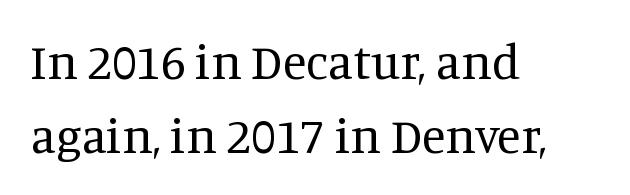
The image shows 49 px regular-weight serif type, upright; set left-aligned, normal line spacing (1.51x), normal letter spacing, not underlined; medium stroke contrast and a large x-height.
